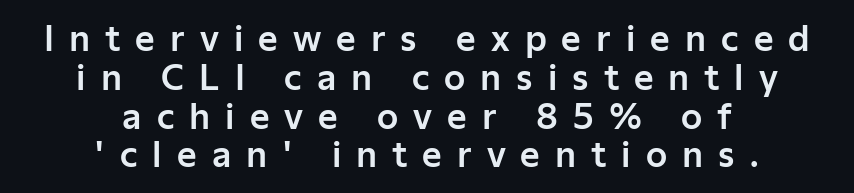
The rendering positions every line midway between the sides. Tracking value appears strongly positive — letters spread wide. Regarding serifs, this sample does without them. Designer's note — italics off, roman on. Note the varied advance widths — an 'i' is clearly narrower than an 'm'.
